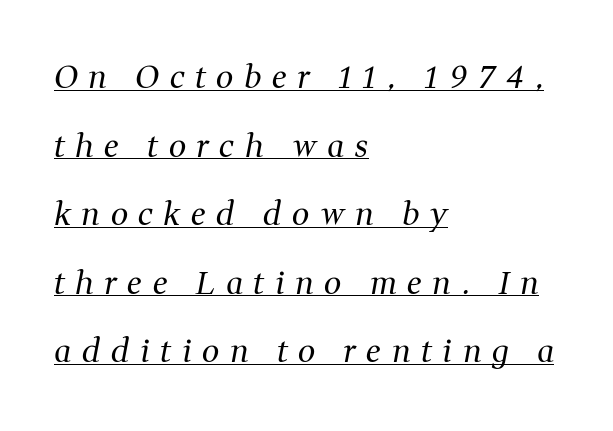
{"serif": "yes", "italic": "yes", "lean": "right", "slant_degrees": 11, "bold": "no", "weight": "regular", "width": "normal", "stroke_contrast": "medium", "x_height": "medium", "monospaced": "no", "underline": "yes", "align": "left", "line_spacing": "loose", "line_spacing_ratio": 2.21, "letter_spacing": "wide", "letter_spacing_em": 0.34, "glyph_px": 31}
